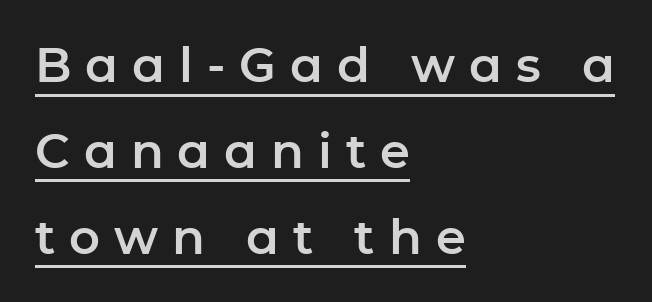
Q: Is the text italic (slanted)? A: No, it is upright.
Q: Is the typeface a serif or a sans-serif typeface? A: Sans-serif.
Q: Is the text underlined? A: Yes.
Q: How is the paragraph aligned? A: Left-aligned.
Q: Is the spacing between letters normal or unusually wide? A: Unusually wide.
Q: Width (condensed, normal, or wide)? A: Normal.
Q: Stroke contrast? A: Low.
Q: x-height? A: Medium.
Q: Monospaced? A: No.
